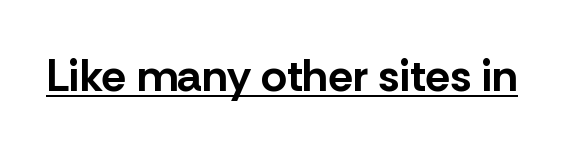
The image shows 45 px bold sans-serif type, upright; set normal letter spacing, underlined; low stroke contrast and a medium x-height.
